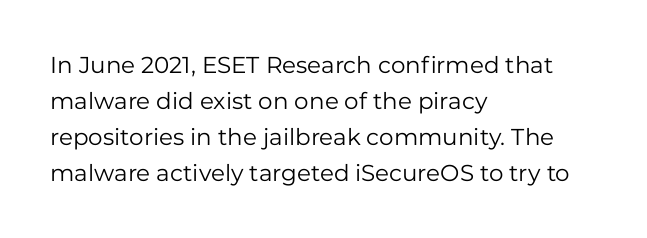
The image shows 23 px text type, upright; set left-aligned, normal line spacing (1.57x), normal letter spacing, not underlined.
